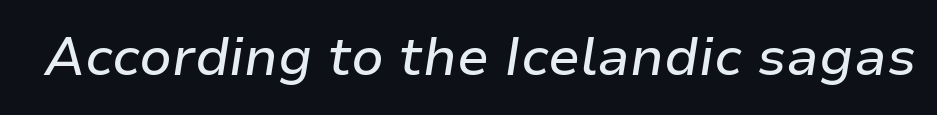
The image shows 53 px text type, italic (leaning right); set normal letter spacing, not underlined; low stroke contrast and a medium x-height.
